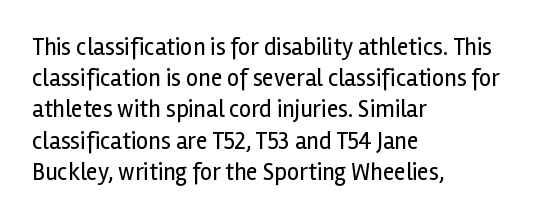
{"italic": "no", "bold": "no", "underline": "no", "align": "left", "line_spacing": "normal", "line_spacing_ratio": 1.3, "letter_spacing": "normal", "letter_spacing_em": 0.0, "glyph_px": 24}
